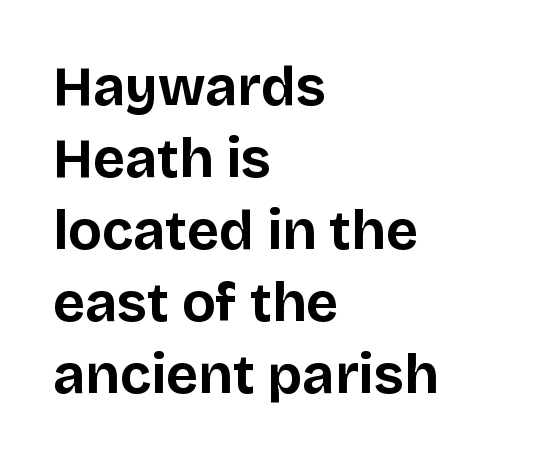
Baseline-to-baseline distance is the conventional proportion of letter height. A sans-serif font was chosen for this passage. The strokes are fattened all the way to bold. Rendered with straight, roman letterforms. The passage is arranged the way most books set body copy — flush left.
